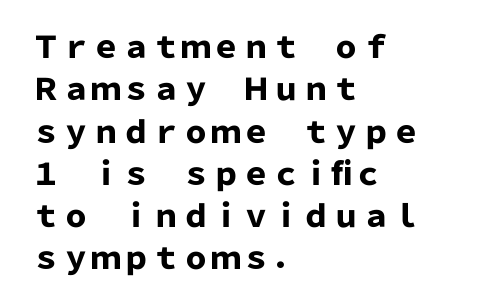
Leading: standard. Default kerning and tracking; the words read as compact shapes. The face used here is proportionally spaced, like ordinary book or web type. This is roman type, the default non-slanted kind. A typesetter would label this face a sans. These lines stack with their left ends in a neat column.
